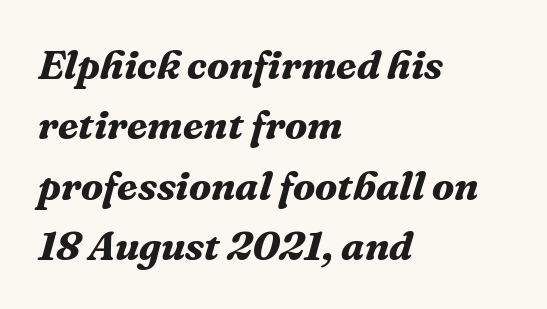
Q: Is the text bold? A: Yes.
Q: Is the text italic (slanted)? A: Yes, it leans right by about 16 degrees.
Q: Is the typeface a serif or a sans-serif typeface? A: Serif.
Q: Is the text underlined? A: No.
Q: How is the paragraph aligned? A: Left-aligned.
Q: Is the spacing between letters normal or unusually wide? A: Normal.
Q: Is the spacing between lines tight, normal or loose? A: Normal.
Q: Width (condensed, normal, or wide)? A: Normal.
Q: Stroke contrast? A: Medium.
Q: x-height? A: Medium.
Q: Monospaced? A: No.
